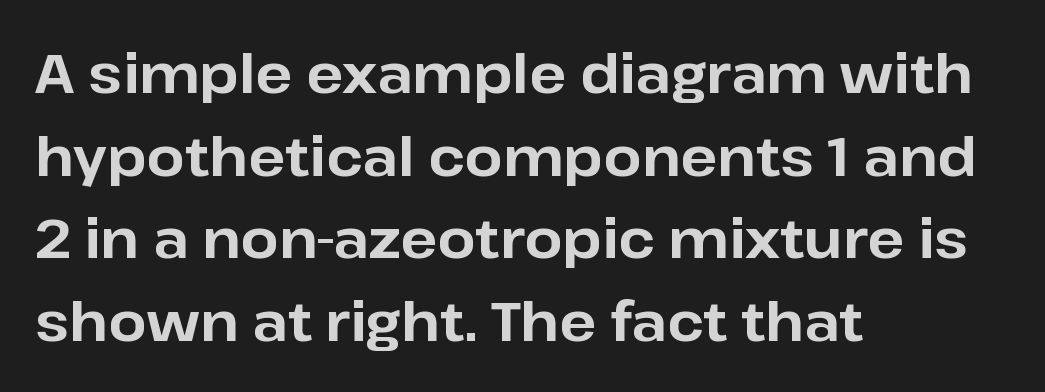
The image shows 54 px bold sans-serif type, upright; set left-aligned, normal line spacing (1.53x), normal letter spacing, not underlined; low stroke contrast and a medium x-height.
